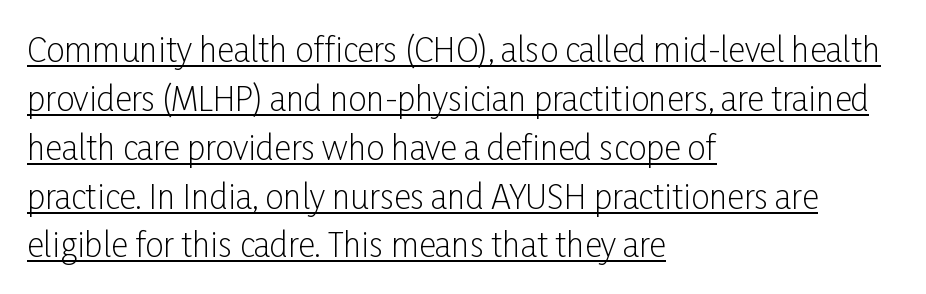
The image shows 33 px light, condensed sans-serif type, upright; set left-aligned, normal line spacing (1.48x), normal letter spacing, underlined; low stroke contrast and a medium x-height.
